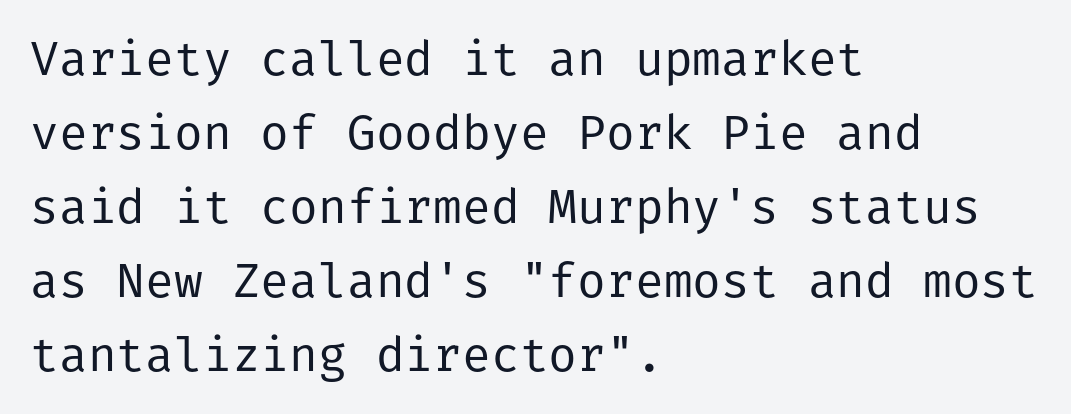
The type family on display is of the sans-serif kind. No word sits above an underline. The space between consecutive lines is moderate. In CSS terms this would be text-align: left.
